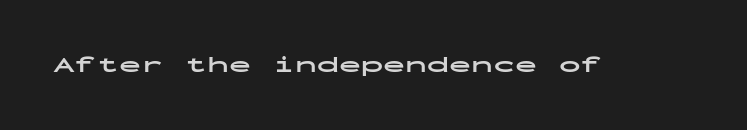
Q: Is the text bold? A: Yes.
Q: Is the text italic (slanted)? A: No, it is upright.
Q: Is the text underlined? A: No.
Q: Is the spacing between letters normal or unusually wide? A: Normal.
